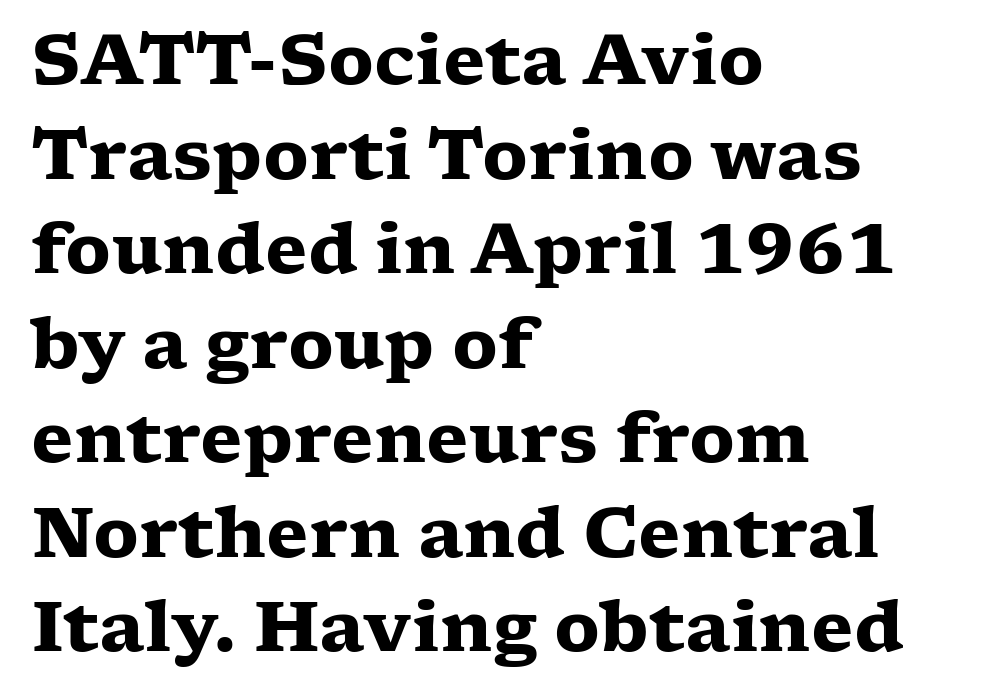
The compositor pushed each line to the left boundary. Posture: vertical. Characters follow at the spacing the type designer built in. Examine the stroke ends and you'll spot serifs.
